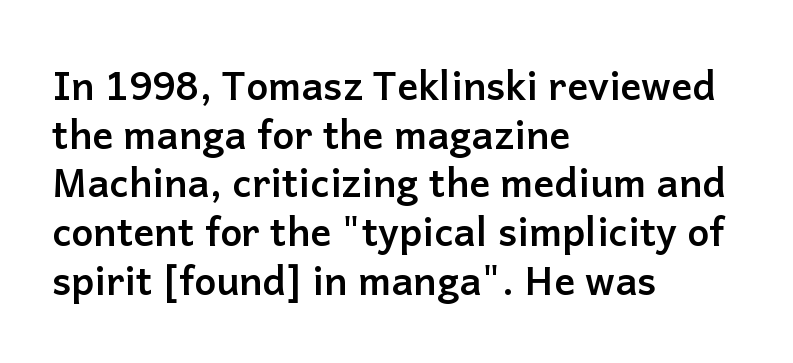
{"serif": "no", "italic": "no", "bold": "yes", "weight": "semibold", "width": "normal", "stroke_contrast": "low", "x_height": "medium", "monospaced": "no", "underline": "no", "align": "left", "line_spacing": "normal", "line_spacing_ratio": 1.25, "letter_spacing": "normal", "letter_spacing_em": 0.0, "glyph_px": 39}
